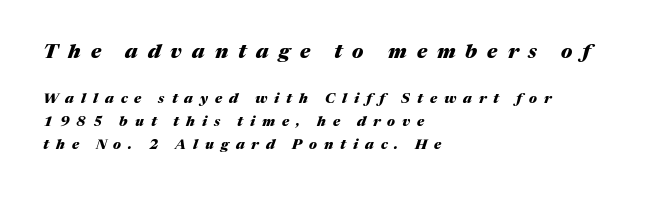
Look at the stroke-to-counter ratio: heavy, a bold. You could only call the tracking loose — the letters float apart. Only glyphs here, with clear space below each row. The whole block is typeset with a tilt. Which chunk is bigger? The first one — the top block dwarfs the bottom.
